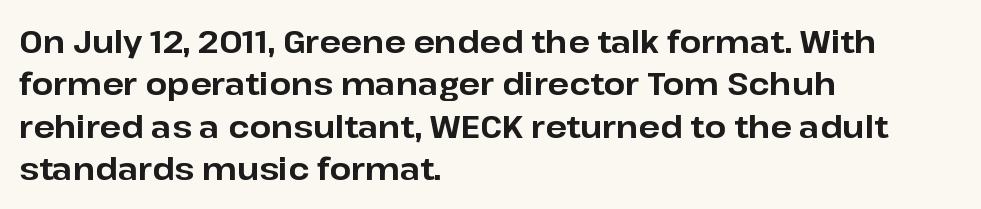
The image shows 31 px bold sans-serif type, upright; set left-aligned, normal line spacing (1.37x), normal letter spacing, not underlined; low stroke contrast and a medium x-height.
